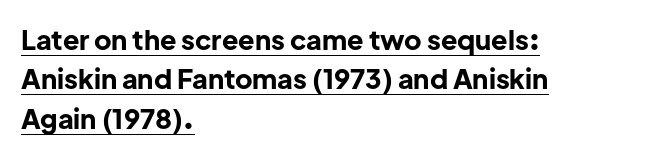
{"italic": "no", "bold": "yes", "underline": "yes", "align": "left", "line_spacing": "normal", "line_spacing_ratio": 1.46, "letter_spacing": "normal", "letter_spacing_em": 0.0, "glyph_px": 27}
